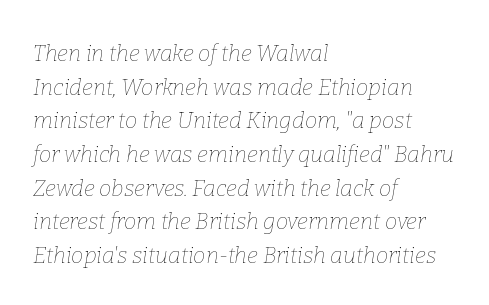
{"italic": "yes", "lean": "right", "slant_degrees": 9, "bold": "no", "underline": "no", "align": "left", "line_spacing": "normal", "line_spacing_ratio": 1.53, "letter_spacing": "normal", "letter_spacing_em": 0.0, "glyph_px": 22}
